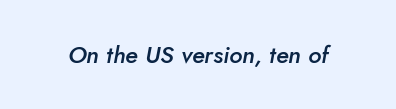
{"italic": "yes", "lean": "right", "slant_degrees": 5, "bold": "semi", "underline": "no", "letter_spacing": "normal", "letter_spacing_em": 0.0, "glyph_px": 24}
